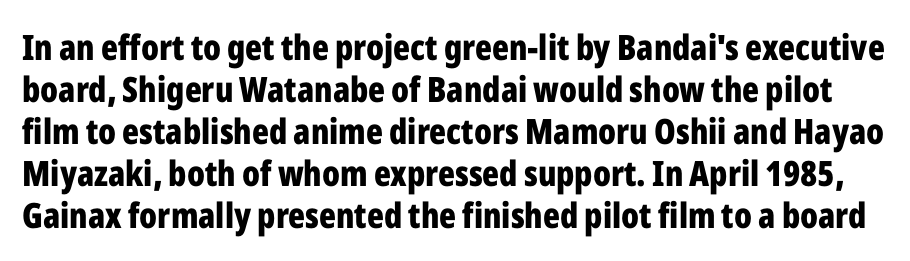
Q: Is the text bold? A: Yes.
Q: Is the text italic (slanted)? A: No, it is upright.
Q: Is the typeface a serif or a sans-serif typeface? A: Sans-serif.
Q: Is the text underlined? A: No.
Q: Is the spacing between letters normal or unusually wide? A: Normal.
Q: Width (condensed, normal, or wide)? A: Condensed.
Q: Stroke contrast? A: Low.
Q: x-height? A: Medium.
Q: Monospaced? A: No.
